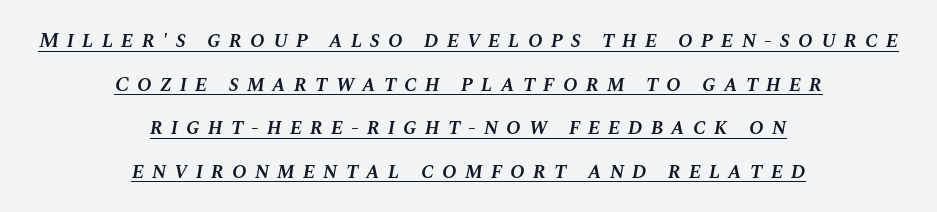
The typography opts for an oblique posture over an upright one. Has an underline been added? It has. Observe the wide spacing: letters keep a clear distance from each other. The whitespace from short lines is split evenly between both sides. The lines are spread far apart with generous leading.
